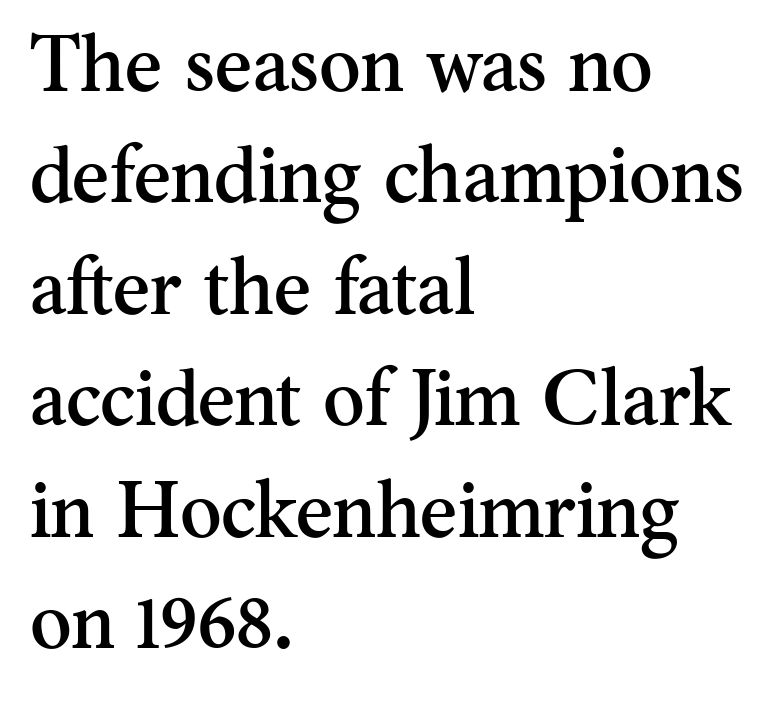
{"serif": "yes", "italic": "no", "width": "normal", "stroke_contrast": "medium", "x_height": "small", "monospaced": "no", "underline": "no", "align": "left", "line_spacing": "normal", "line_spacing_ratio": 1.41, "letter_spacing": "normal", "letter_spacing_em": 0.0, "glyph_px": 79}
